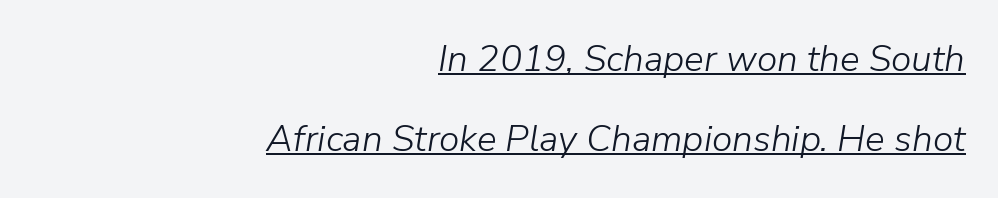
Q: Is the text bold? A: No.
Q: Is the text italic (slanted)? A: Yes, it leans right by about 9 degrees.
Q: Is the text underlined? A: Yes.
Q: How is the paragraph aligned? A: Right-aligned.
Q: Is the spacing between letters normal or unusually wide? A: Normal.
Q: Is the spacing between lines tight, normal or loose? A: Loose.
Q: Width (condensed, normal, or wide)? A: Normal.
Q: Stroke contrast? A: Low.
Q: x-height? A: Medium.
Q: Monospaced? A: No.
